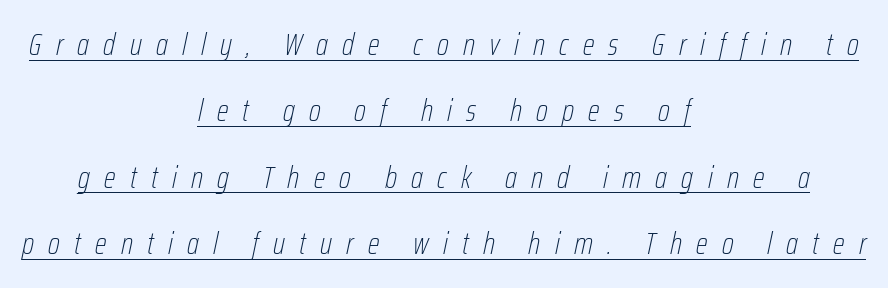
Descenders here cross a horizontal rule under the line. The glyphs look as if they've been sheared to an angle. You could not count columns in this text — the font is proportionally spaced. Horizontally, the lines are justified to the midpoint only.
